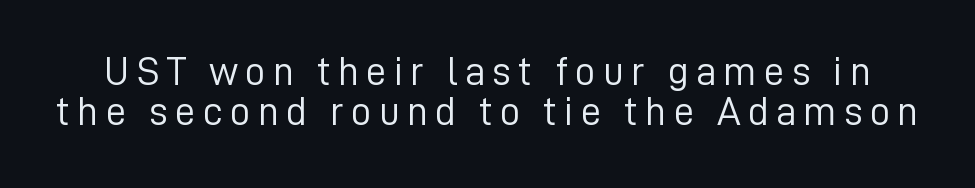
The image shows 41 px light sans-serif type, upright; set tight line spacing (0.98x), not underlined; low stroke contrast and a medium x-height.
